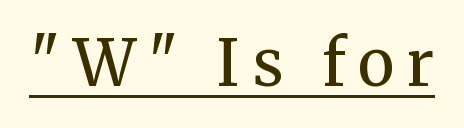
The image shows 63 px regular-weight serif type, upright; set unusually wide letter spacing (+0.2 em), underlined; medium stroke contrast and a medium x-height.
